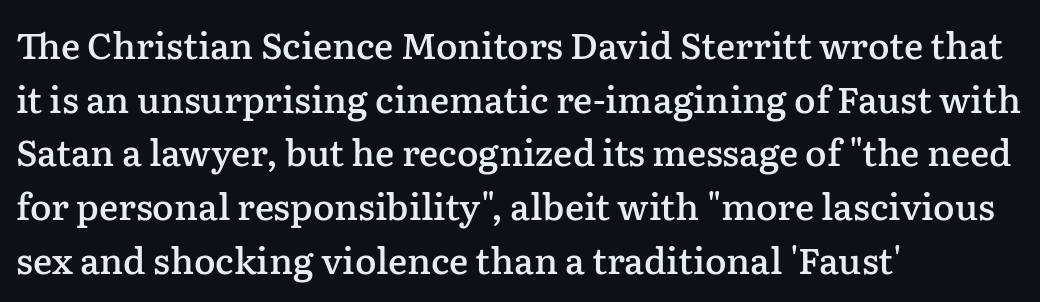
The image shows 36 px semibold serif type, upright; set left-aligned, normal line spacing (1.49x), normal letter spacing, not underlined; low stroke contrast and a medium x-height.
